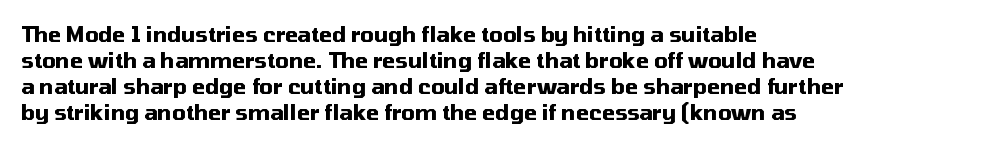
{"italic": "no", "bold": "yes", "underline": "no", "align": "left", "line_spacing_ratio": 1.24, "letter_spacing": "normal", "letter_spacing_em": 0.0, "glyph_px": 21}
